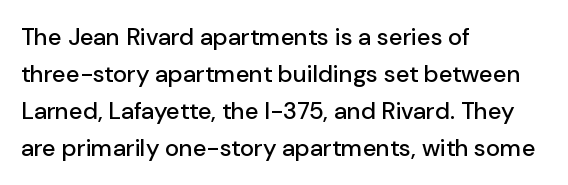
{"italic": "no", "underline": "no", "align": "left", "line_spacing": "normal", "line_spacing_ratio": 1.54, "letter_spacing": "normal", "letter_spacing_em": 0.0, "glyph_px": 24}
